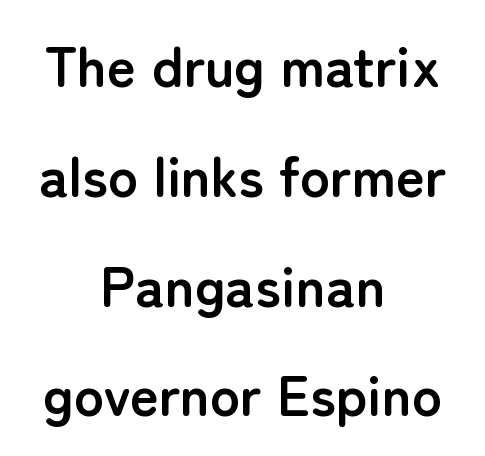
Summary of weight: heavy, a full bold. This sample uses an upright cut, with every glyph sitting square on the baseline. Is this a fixed-width face? No — the glyphs have proportional, varying widths. The lines are spread far apart with generous leading. Caption: multi-line text, centered on the measure.
